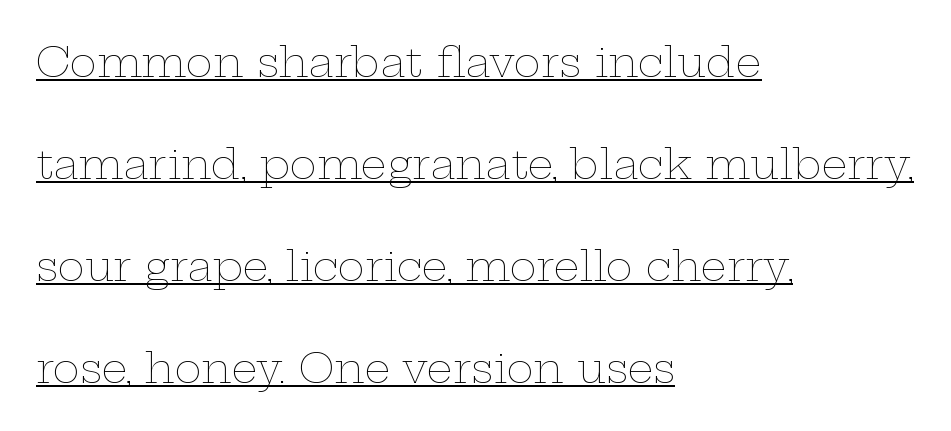
The image shows 41 px thin, wide type, upright; set left-aligned, loose line spacing (2.49x), normal letter spacing, underlined; low stroke contrast and a medium x-height.
